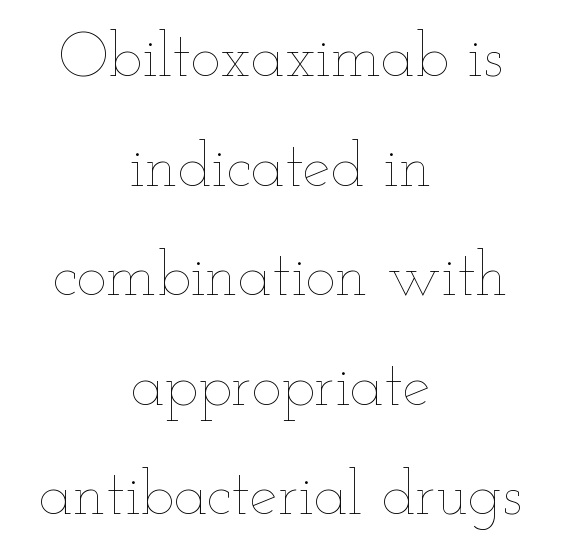
The image shows 63 px thin, wide type, upright; set centered, line spacing 1.74x, normal letter spacing, not underlined; low stroke contrast and a small x-height.
